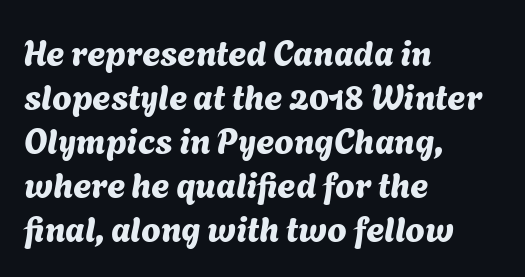
No feet cap the strokes, marking this as sans-serif type. The setting favours the left margin, as ordinary paragraphs usually do. Lines of text with bare space underneath. Notice how descenders clear the ascenders below comfortably — that's standard leading. In terms of letterspacing, this is plain default setting. Here the designer chose a conventional face with non-uniform glyph widths.
